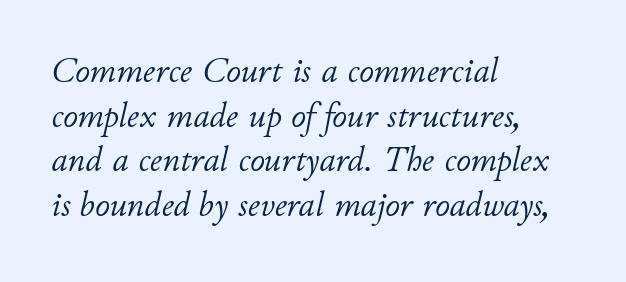
There is no visible air inserted between adjacent glyphs. Yep, that's italic — everything's leaning. Nothing heavy about these letters — not bold at all. You could not count columns in this text — the font is proportionally spaced. The paragraph has a hard left edge and a soft right edge.
